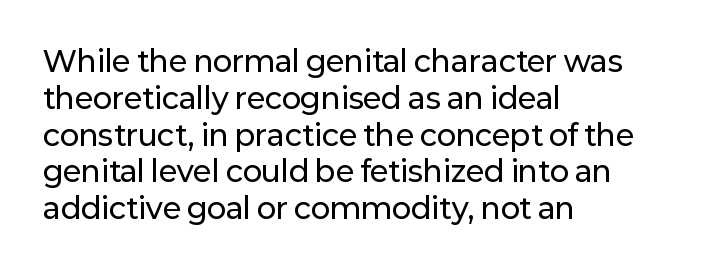
The image shows 29 px sans-serif type, upright; set left-aligned, normal line spacing (1.27x), normal letter spacing, not underlined; low stroke contrast and a medium x-height.
